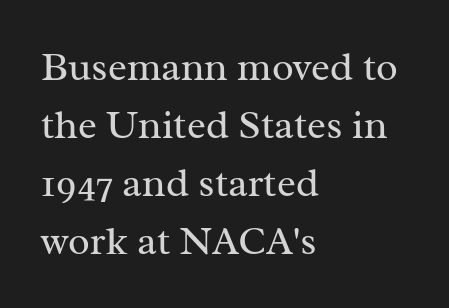
{"serif": "yes", "italic": "no", "bold": "no", "weight": "regular", "width": "normal", "stroke_contrast": "medium", "x_height": "medium", "monospaced": "no", "underline": "no", "align": "left", "line_spacing": "normal", "line_spacing_ratio": 1.45, "letter_spacing": "normal", "letter_spacing_em": 0.0, "glyph_px": 40}
